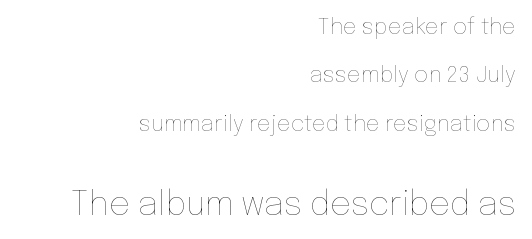
Q: Is the text bold? A: No.
Q: Is the text italic (slanted)? A: No, it is upright.
Q: Is the text underlined? A: No.
Q: How is the paragraph aligned? A: Right-aligned.
Q: Is the spacing between letters normal or unusually wide? A: Normal.
Q: Is the spacing between lines tight, normal or loose? A: Loose.
Q: Which block of text is set in a larger size, the first (top) or the second (bottom)? A: The second (bottom) one.
Q: Width (condensed, normal, or wide)? A: Normal.
Q: Stroke contrast? A: Low.
Q: x-height? A: Medium.
Q: Monospaced? A: No.
